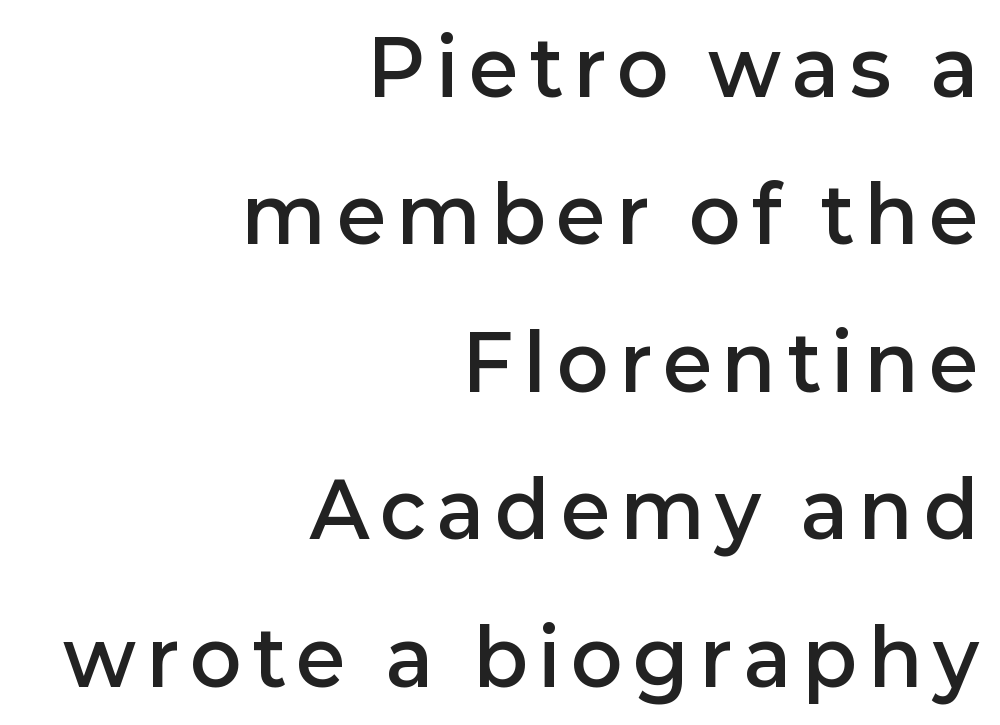
Lines of text with bare space underneath. This is the in-between weight designers call semibold or demi. The type family on display is of the sans-serif kind. Quick note: interline space is abundant. Each line ends at the same right margin while the left side varies.
